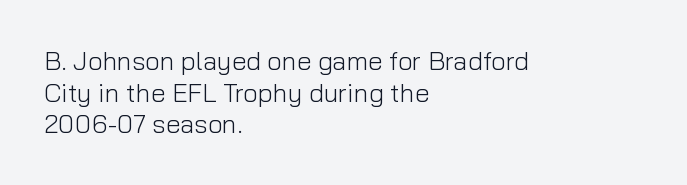
Q: Is the text bold? A: No.
Q: Is the text italic (slanted)? A: No, it is upright.
Q: Is the text underlined? A: No.
Q: How is the paragraph aligned? A: Left-aligned.
Q: Is the spacing between letters normal or unusually wide? A: Normal.
